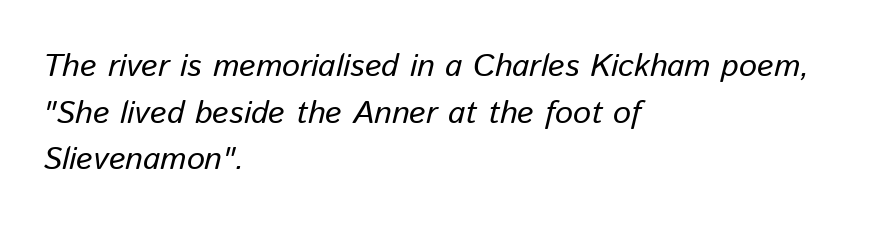
Q: Is the text bold? A: No.
Q: Is the text italic (slanted)? A: Yes, it leans right by about 13 degrees.
Q: Is the text underlined? A: No.
Q: How is the paragraph aligned? A: Left-aligned.
Q: Is the spacing between letters normal or unusually wide? A: Normal.
Q: Is the spacing between lines tight, normal or loose? A: Normal.
Q: Width (condensed, normal, or wide)? A: Normal.
Q: Stroke contrast? A: Low.
Q: x-height? A: Medium.
Q: Monospaced? A: No.
